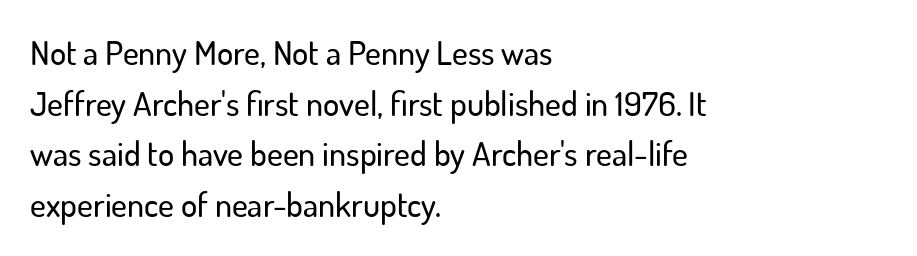
Does the leading feel generous? No, just average. The horizontal fit of the characters is conventional and even. Is this a fixed-width face? No — the glyphs have proportional, varying widths. The text was rendered using a sans face with plain stroke endings.
